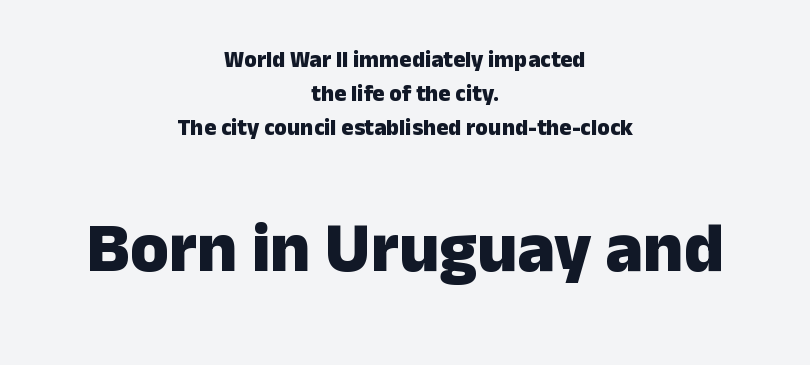
{"serif": "no", "italic": "no", "bold": "yes", "weight": "heavy", "width": "normal", "stroke_contrast": "low", "x_height": "medium", "monospaced": "no", "underline": "no", "align": "center", "line_spacing": "normal", "line_spacing_ratio": 1.48, "letter_spacing": "normal", "letter_spacing_em": 0.0, "larger_block": "second", "size_ratio": 3.04, "glyph_px": 70}
